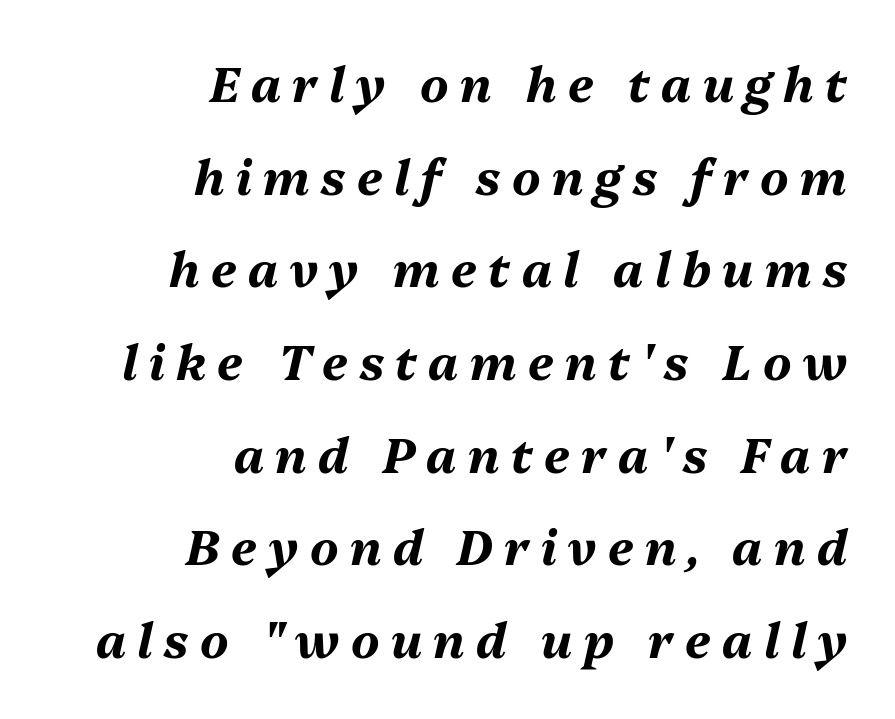
{"italic": "yes", "lean": "right", "slant_degrees": 13, "bold": "yes", "weight": "bold", "width": "normal", "stroke_contrast": "medium", "x_height": "medium", "monospaced": "no", "underline": "no", "align": "right", "line_spacing": "loose", "line_spacing_ratio": 1.93, "letter_spacing": "wide", "letter_spacing_em": 0.24, "glyph_px": 48}
